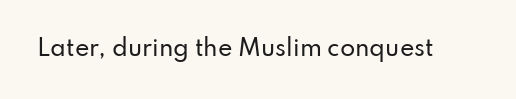
Tall strokes in this sample are plumb rather than angled. Short note: letters normally spaced. Lines of text with bare space underneath.
